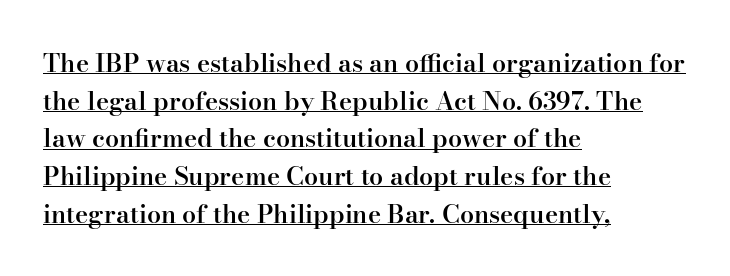
The font's upright variant was chosen for this text. A student would call this left alignment; a typographer would say flush left, rag right. Weight check: semibold — heavier than regular, not quite bold. Compared with typical body copy, the letter spacing here is the same. Horizontal bands of white between lines are of average thickness. Somebody hit Ctrl+U on this one — the words are underlined.
